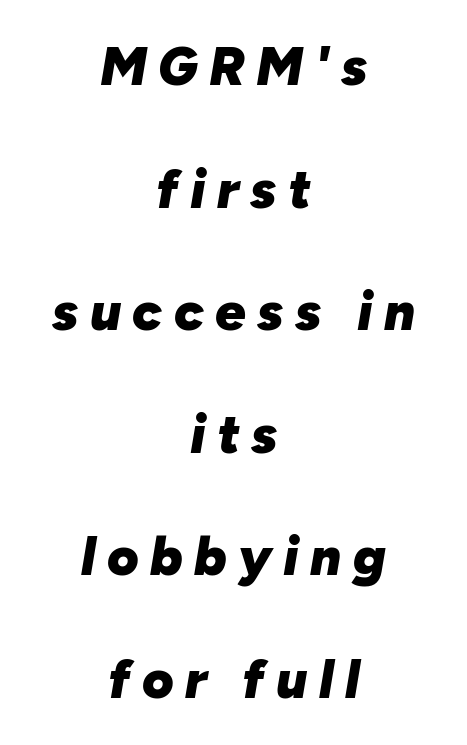
The image shows 54 px heavy type, italic (leaning right); set centered, loose line spacing (2.27x), unusually wide letter spacing (+0.21 em), not underlined; low stroke contrast and a medium x-height.
